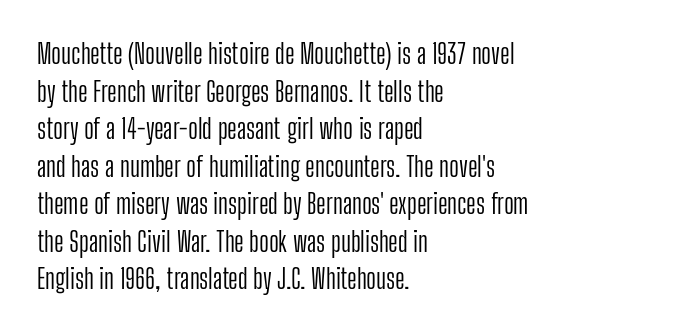
The image shows 27 px text type, upright; set left-aligned, normal line spacing (1.39x), normal letter spacing, not underlined.
